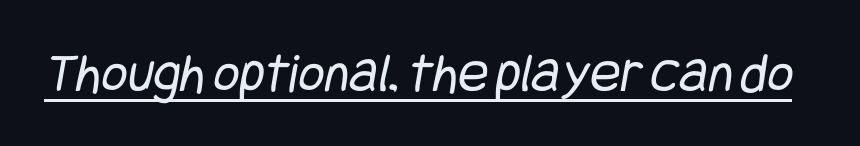
This reads as an unemphasized weight, regular at the heaviest. Descenders here cross a horizontal rule under the line. You could call the tracking neutral — neither tight nor loose. The font family rendered here belongs to the sans-serif group.
